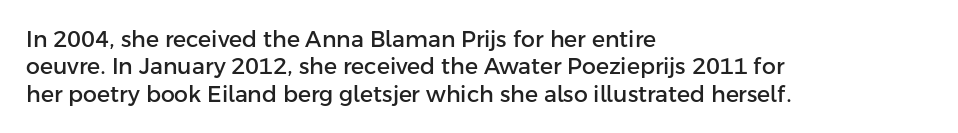
Q: Is the text italic (slanted)? A: No, it is upright.
Q: Is the text underlined? A: No.
Q: How is the paragraph aligned? A: Left-aligned.
Q: Is the spacing between letters normal or unusually wide? A: Normal.
